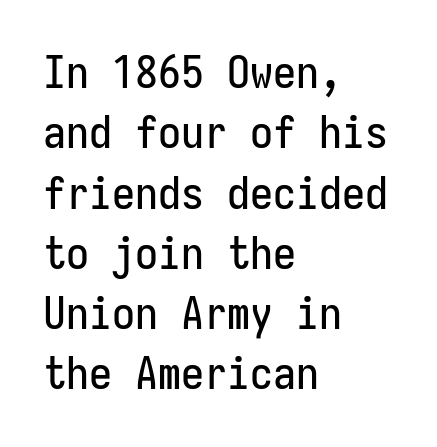
Alignment: flush left. Words appear dense and cohesive because spacing is normal. Each letter's strokes conclude bluntly, with no projecting serifs. Does the leading feel generous? No, just average. Here the designer chose a console-style face with uniform glyph widths.
